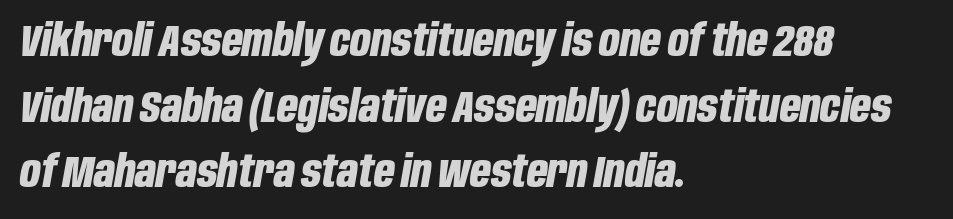
The image shows 45 px bold, condensed type, italic (leaning right); set left-aligned, normal line spacing (1.46x), normal letter spacing, not underlined; low stroke contrast and a large x-height.
